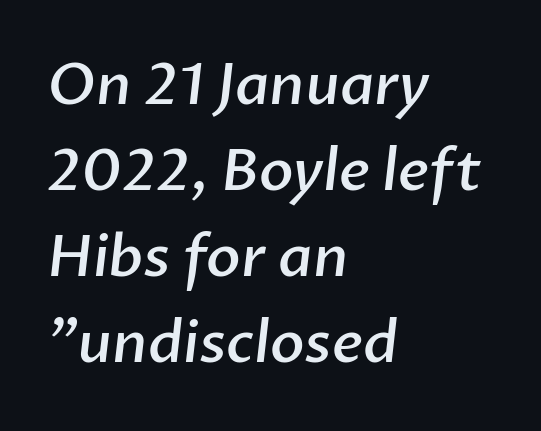
The type is set solid horizontally, with unmodified tracking. The font family rendered here belongs to the sans-serif group. These lines carry some extra weight — a demibold, not a full bold. This rendering uses left alignment, leaving the right contour irregular.
